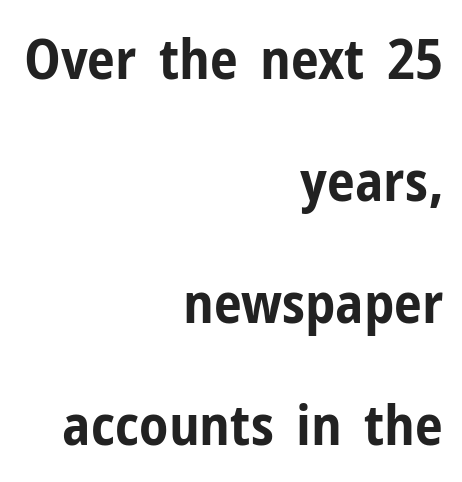
Q: Is the text bold? A: Yes.
Q: Is the text italic (slanted)? A: No, it is upright.
Q: Is the typeface a serif or a sans-serif typeface? A: Sans-serif.
Q: Is the text underlined? A: No.
Q: How is the paragraph aligned? A: Right-aligned.
Q: Is the spacing between letters normal or unusually wide? A: Normal.
Q: Is the spacing between lines tight, normal or loose? A: Loose.
Q: Width (condensed, normal, or wide)? A: Condensed.
Q: Stroke contrast? A: Low.
Q: x-height? A: Medium.
Q: Monospaced? A: No.
